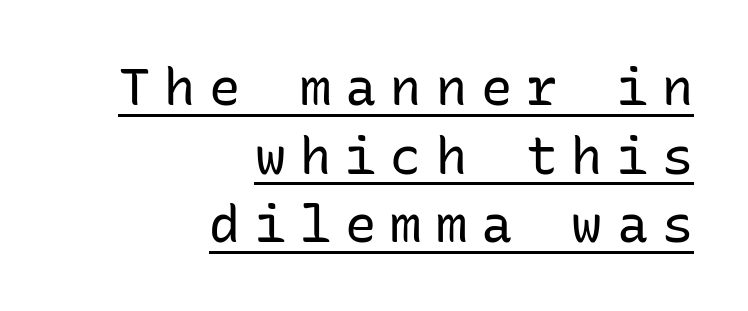
Check where the strokes stop: nothing finishes them off — pure sans. You could count columns in this text — the font is strictly monospaced. Does the leading feel generous? No, just average. The glyphs are accompanied by a horizontal stroke just below them. Compared with typical body copy, the letter spacing here is much looser. Style check: upright.
